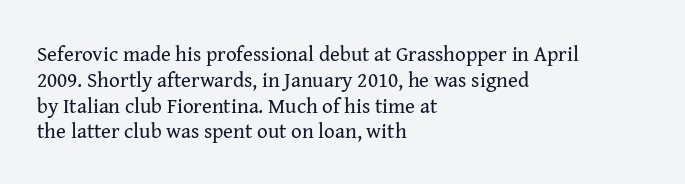
{"italic": "no", "bold": "no", "underline": "no", "align": "left", "line_spacing_ratio": 1.23, "letter_spacing": "normal", "letter_spacing_em": 0.0, "glyph_px": 21}
